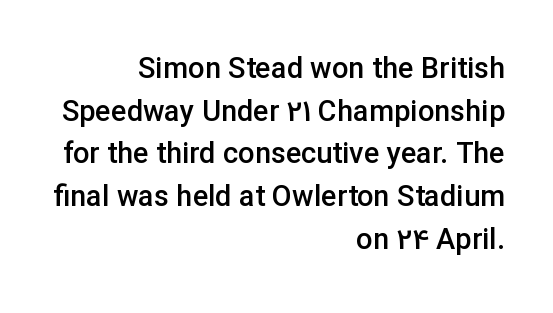
Q: Is the text bold? A: Semi-bold.
Q: Is the text italic (slanted)? A: No, it is upright.
Q: Is the typeface a serif or a sans-serif typeface? A: Sans-serif.
Q: Is the text underlined? A: No.
Q: How is the paragraph aligned? A: Right-aligned.
Q: Is the spacing between letters normal or unusually wide? A: Normal.
Q: Is the spacing between lines tight, normal or loose? A: Normal.
Q: Width (condensed, normal, or wide)? A: Normal.
Q: Stroke contrast? A: Low.
Q: x-height? A: Medium.
Q: Monospaced? A: No.
